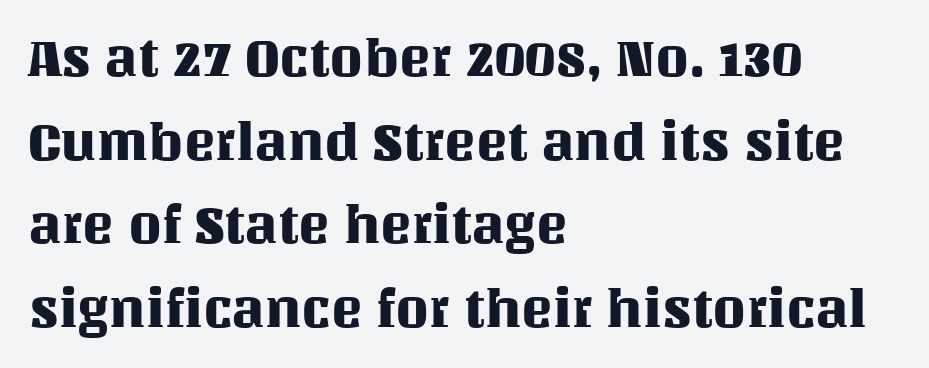
The area under the type is left untouched. The lettering holds an erect, upright posture throughout. Is this a fixed-width face? No — the glyphs have proportional, varying widths. The passage is arranged the way most books set body copy — flush left.
